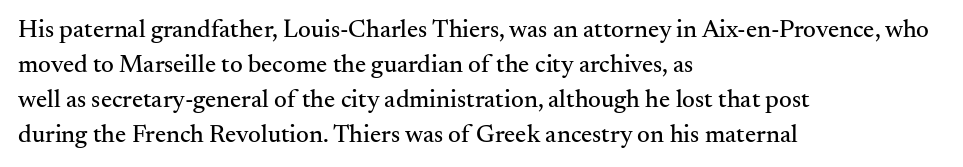
{"italic": "no", "underline": "no", "align": "left", "line_spacing": "normal", "line_spacing_ratio": 1.4, "letter_spacing": "normal", "letter_spacing_em": 0.0, "glyph_px": 25}
